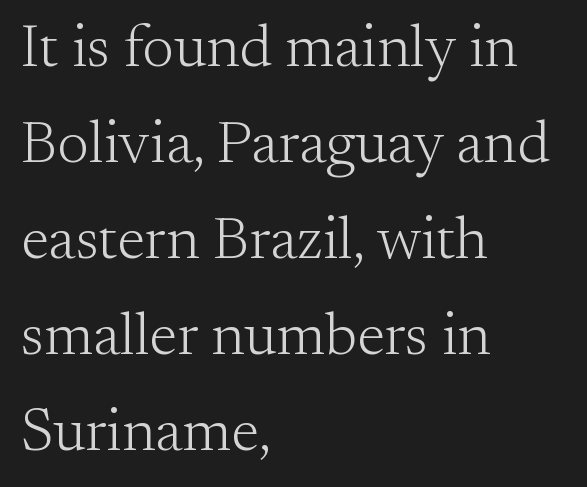
The image shows 60 px light serif type, upright; set left-aligned, normal line spacing (1.6x), normal letter spacing, not underlined; medium stroke contrast and a small x-height.
